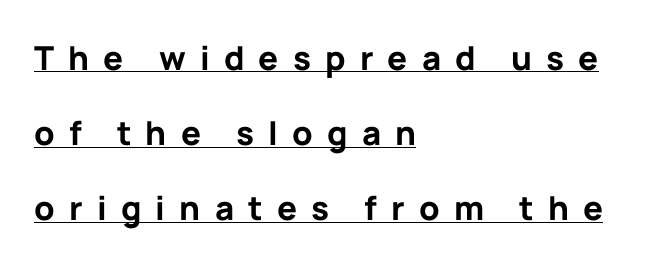
This is roman type, the default non-slanted kind. The designer went with a sans here, leaving each stem footless. Stroke thickness is high; the sample reads as a true bold. Substantial extra tracking has been applied to these lines.
